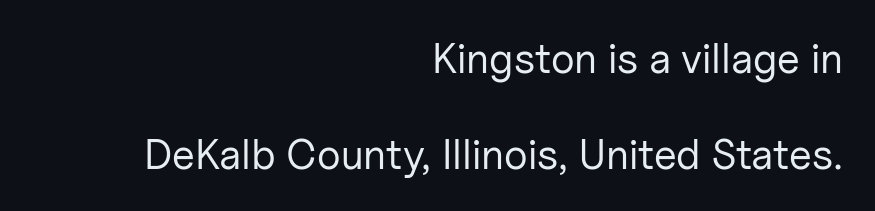
The image shows 42 px regular-weight sans-serif type, upright; set right-aligned, loose line spacing (2.28x), normal letter spacing, not underlined; low stroke contrast and a medium x-height.
